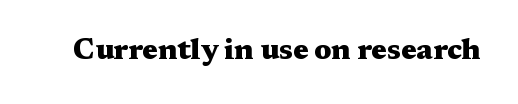
The letters stand straight up with perfectly vertical stems. Bare-footed words on every line. You can tell from the footed stems that serif type was used. Think of a printed novel: that variable character pitch is what you see here.
